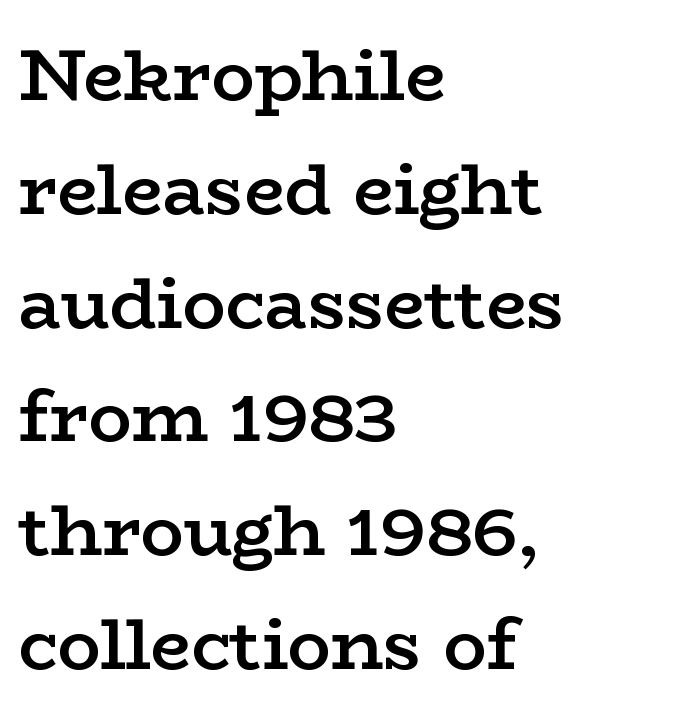
Q: Is the text bold? A: Semi-bold.
Q: Is the text italic (slanted)? A: No, it is upright.
Q: Is the typeface a serif or a sans-serif typeface? A: Serif.
Q: Is the text underlined? A: No.
Q: How is the paragraph aligned? A: Left-aligned.
Q: Is the spacing between letters normal or unusually wide? A: Normal.
Q: Is the spacing between lines tight, normal or loose? A: Normal.
Q: Width (condensed, normal, or wide)? A: Wide.
Q: Stroke contrast? A: Low.
Q: x-height? A: Medium.
Q: Monospaced? A: No.
